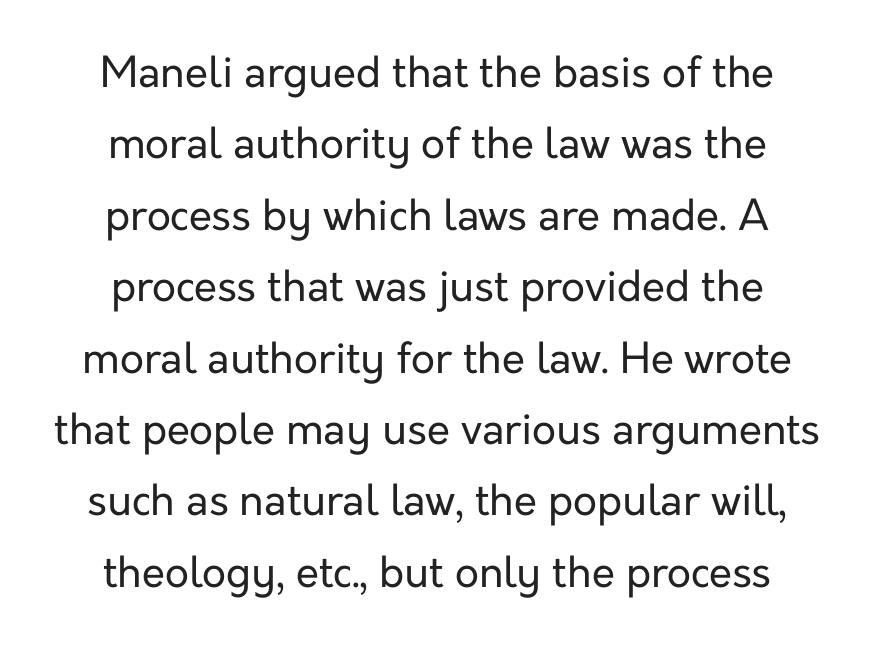
Q: Is the text bold? A: No.
Q: Is the text italic (slanted)? A: No, it is upright.
Q: Is the typeface a serif or a sans-serif typeface? A: Sans-serif.
Q: Is the text underlined? A: No.
Q: How is the paragraph aligned? A: Centered.
Q: Is the spacing between letters normal or unusually wide? A: Normal.
Q: Is the spacing between lines tight, normal or loose? A: Normal.
Q: Width (condensed, normal, or wide)? A: Normal.
Q: Stroke contrast? A: Low.
Q: x-height? A: Medium.
Q: Monospaced? A: No.
